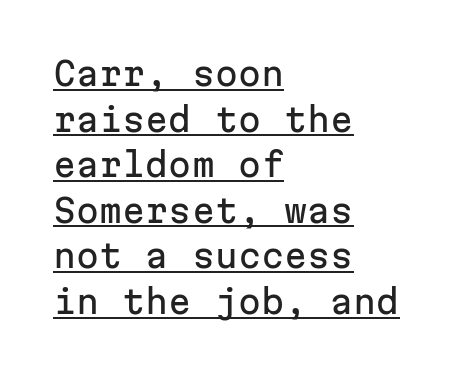
The image shows 33 px sans-serif type, upright, monospaced; set left-aligned, normal line spacing (1.38x), normal letter spacing, underlined; low stroke contrast and a medium x-height.
